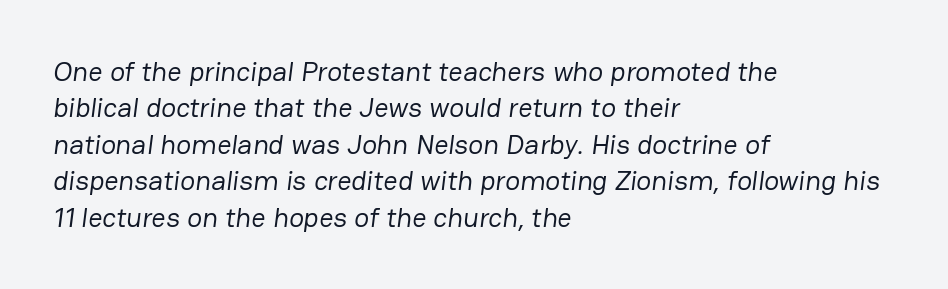
{"serif": "no", "bold": "no", "weight": "regular", "width": "normal", "stroke_contrast": "low", "x_height": "medium", "monospaced": "no", "underline": "no", "align": "left", "line_spacing": "normal", "line_spacing_ratio": 1.3, "letter_spacing": "normal", "letter_spacing_em": 0.0, "glyph_px": 28}
